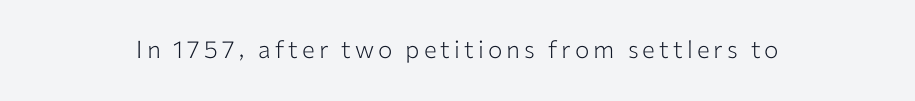
{"italic": "no", "bold": "no", "underline": "no", "align": "center", "glyph_px": 24}
